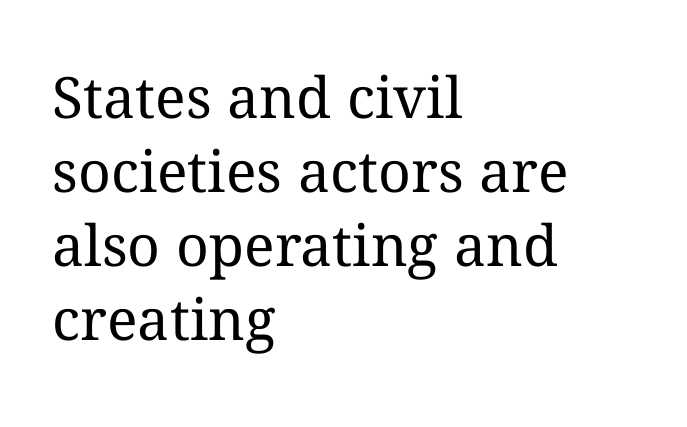
Q: Is the text bold? A: No.
Q: Is the text italic (slanted)? A: No, it is upright.
Q: Is the text underlined? A: No.
Q: How is the paragraph aligned? A: Left-aligned.
Q: Is the spacing between letters normal or unusually wide? A: Normal.
Q: Is the spacing between lines tight, normal or loose? A: Normal.
Q: Width (condensed, normal, or wide)? A: Normal.
Q: Stroke contrast? A: Medium.
Q: x-height? A: Medium.
Q: Monospaced? A: No.
